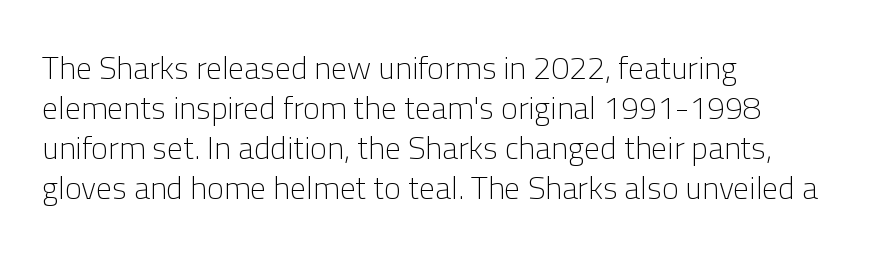
The image shows 32 px light sans-serif type, upright; set left-aligned, normal line spacing (1.25x), normal letter spacing, not underlined; low stroke contrast and a medium x-height.
